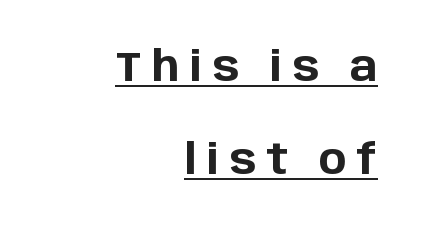
What's the leading like? Stretched, with rows far apart. Caption: expanded tracking, letters set apart. No feet cap the strokes, marking this as sans-serif type. The rendering uses natural spacing where letterforms have individual widths. Italic? Not at all — the glyphs are vertical. Layout note: lines flush right.
